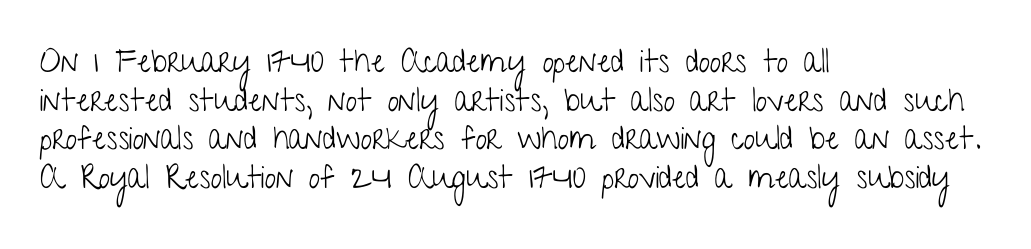
The image shows 32 px light, condensed sans-serif type, upright; set left-aligned, line spacing 1.21x, normal letter spacing, not underlined; low stroke contrast and a medium x-height.
